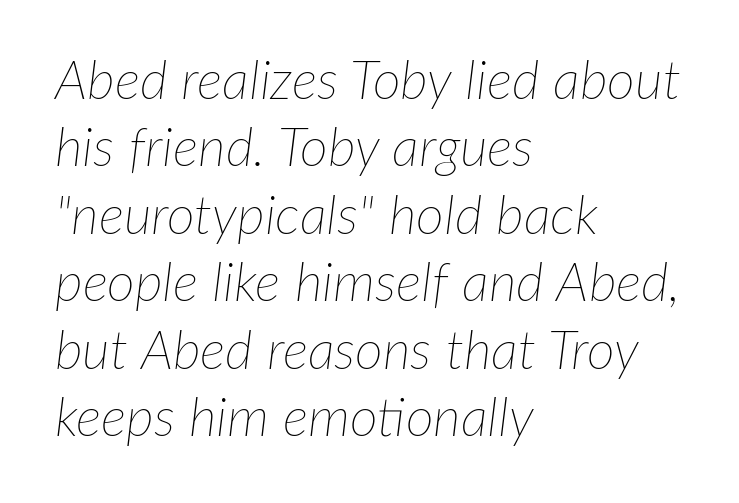
The face used here is proportionally spaced, like ordinary book or web type. The text carries the slant typical of an italic or oblique font. Quick note: underline off. Summary of vertical rhythm: regular, with standard interline spacing. Line starts are locked; line ends wander. No extra tracking has been applied to these lines.
